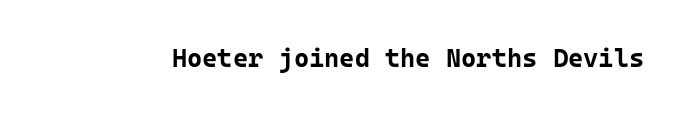
{"italic": "no", "bold": "yes", "underline": "no", "letter_spacing": "normal", "letter_spacing_em": 0.0, "glyph_px": 26}
